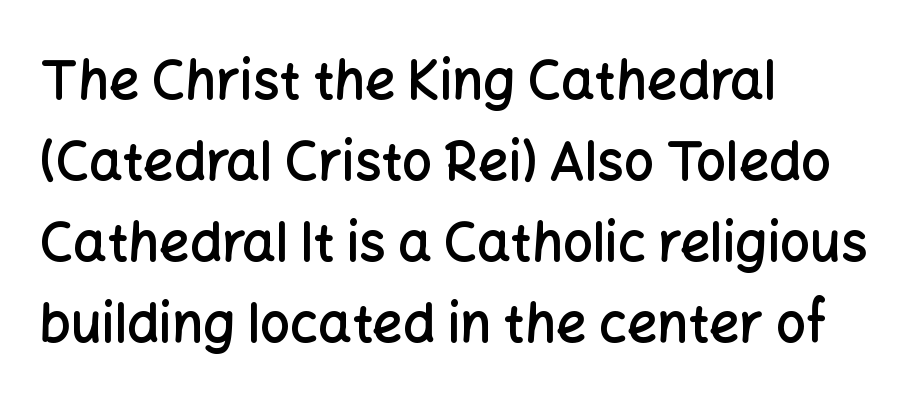
Q: Is the text bold? A: Semi-bold.
Q: Is the text italic (slanted)? A: No, it is upright.
Q: Is the typeface a serif or a sans-serif typeface? A: Sans-serif.
Q: Is the text underlined? A: No.
Q: How is the paragraph aligned? A: Left-aligned.
Q: Is the spacing between letters normal or unusually wide? A: Normal.
Q: Is the spacing between lines tight, normal or loose? A: Normal.
Q: Width (condensed, normal, or wide)? A: Normal.
Q: Stroke contrast? A: Low.
Q: x-height? A: Medium.
Q: Monospaced? A: No.
